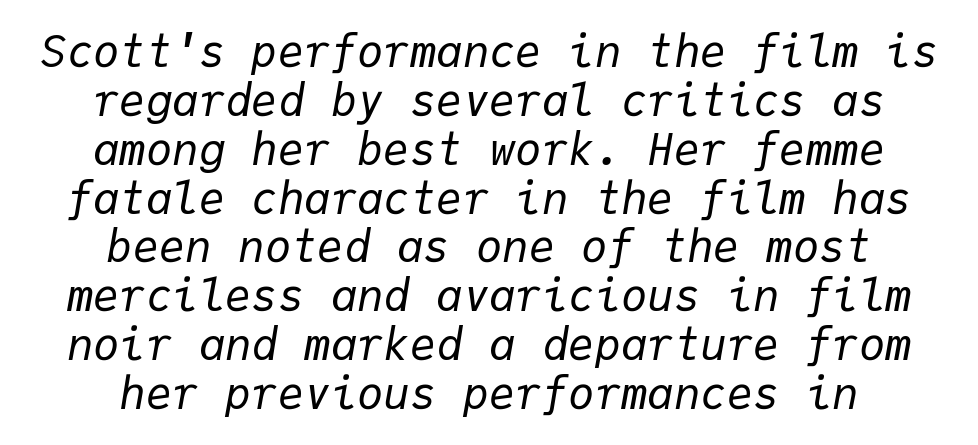
The image shows 44 px regular-weight type, italic (leaning right), monospaced; set centered, tight line spacing (1.11x), normal letter spacing, not underlined; low stroke contrast and a medium x-height.
